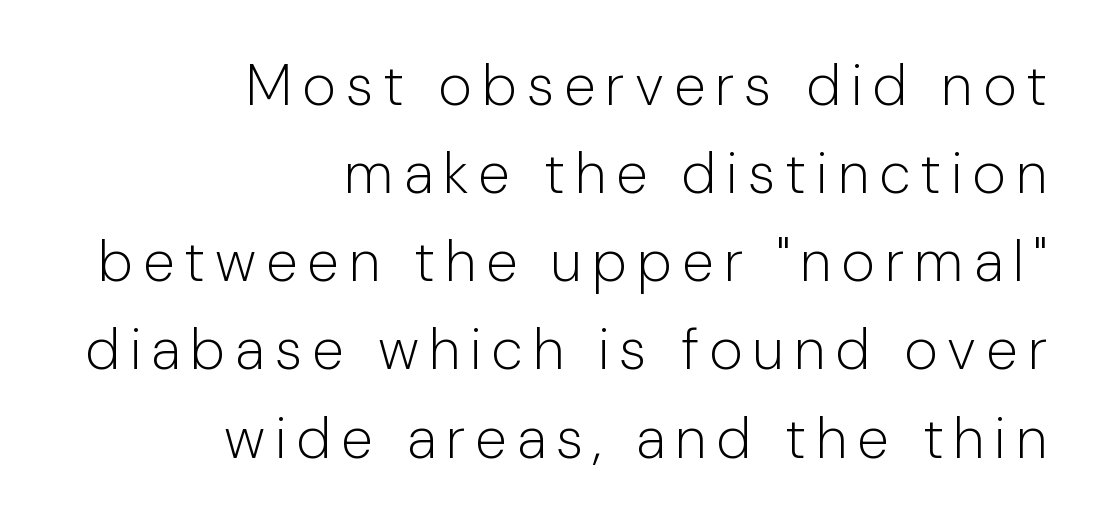
Q: Is the text bold? A: No.
Q: Is the text italic (slanted)? A: No, it is upright.
Q: Is the typeface a serif or a sans-serif typeface? A: Sans-serif.
Q: Is the text underlined? A: No.
Q: How is the paragraph aligned? A: Right-aligned.
Q: Is the spacing between lines tight, normal or loose? A: Normal.
Q: Width (condensed, normal, or wide)? A: Normal.
Q: Stroke contrast? A: Low.
Q: x-height? A: Medium.
Q: Monospaced? A: No.
